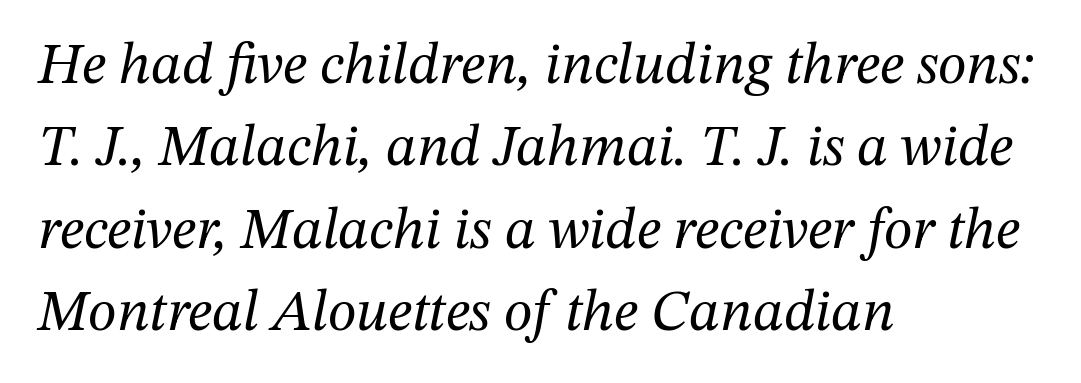
Q: Is the text bold? A: No.
Q: Is the text italic (slanted)? A: Yes, it leans right by about 12 degrees.
Q: Is the typeface a serif or a sans-serif typeface? A: Serif.
Q: Is the text underlined? A: No.
Q: How is the paragraph aligned? A: Left-aligned.
Q: Is the spacing between letters normal or unusually wide? A: Normal.
Q: Is the spacing between lines tight, normal or loose? A: Normal.
Q: Width (condensed, normal, or wide)? A: Normal.
Q: Stroke contrast? A: Medium.
Q: x-height? A: Medium.
Q: Monospaced? A: No.
